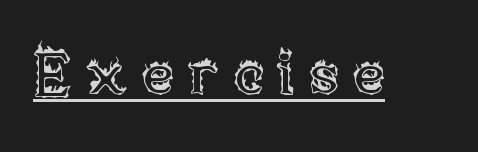
{"italic": "no", "width": "normal", "x_height": "large", "monospaced": "no", "underline": "yes", "letter_spacing": "wide", "letter_spacing_em": 0.22, "glyph_px": 61}
